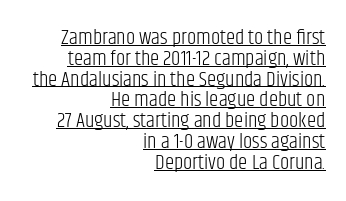
The image shows 21 px text type, upright; set right-aligned, tight line spacing (0.99x), normal letter spacing, underlined.
